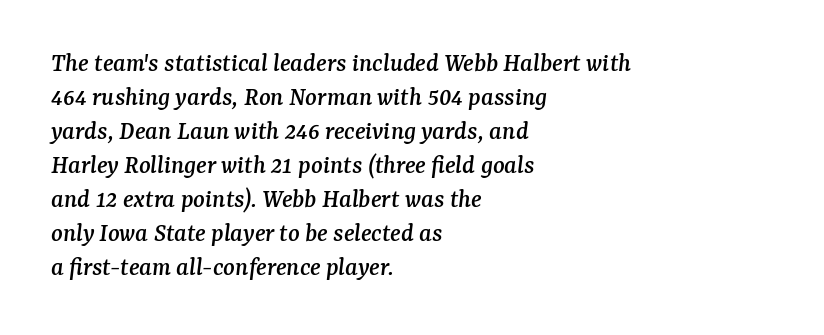
Q: Is the text italic (slanted)? A: Yes, it leans right by about 7 degrees.
Q: Is the text underlined? A: No.
Q: How is the paragraph aligned? A: Left-aligned.
Q: Is the spacing between letters normal or unusually wide? A: Normal.
Q: Is the spacing between lines tight, normal or loose? A: Normal.
